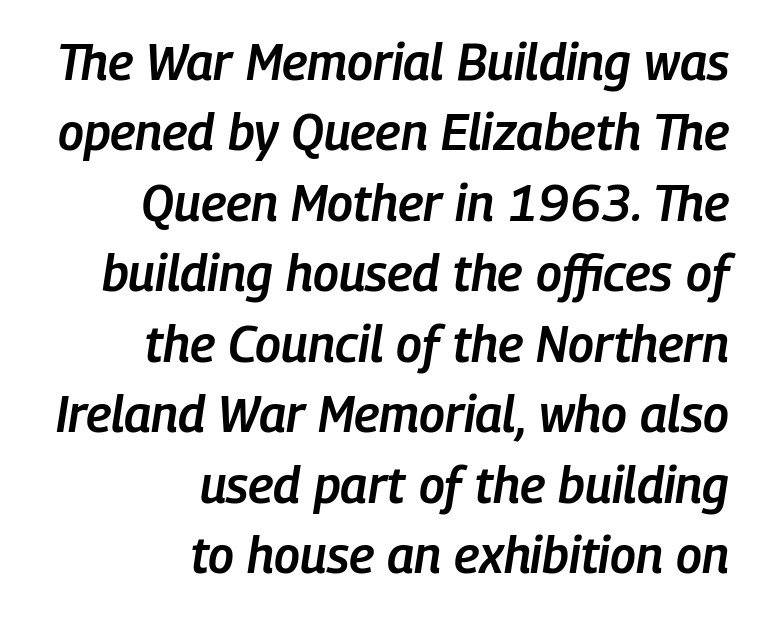
{"italic": "yes", "lean": "right", "slant_degrees": 9, "bold": "semi", "weight": "semibold", "width": "condensed", "stroke_contrast": "low", "x_height": "medium", "monospaced": "no", "underline": "no", "align": "right", "line_spacing": "normal", "line_spacing_ratio": 1.41, "letter_spacing": "normal", "letter_spacing_em": 0.0, "glyph_px": 50}
